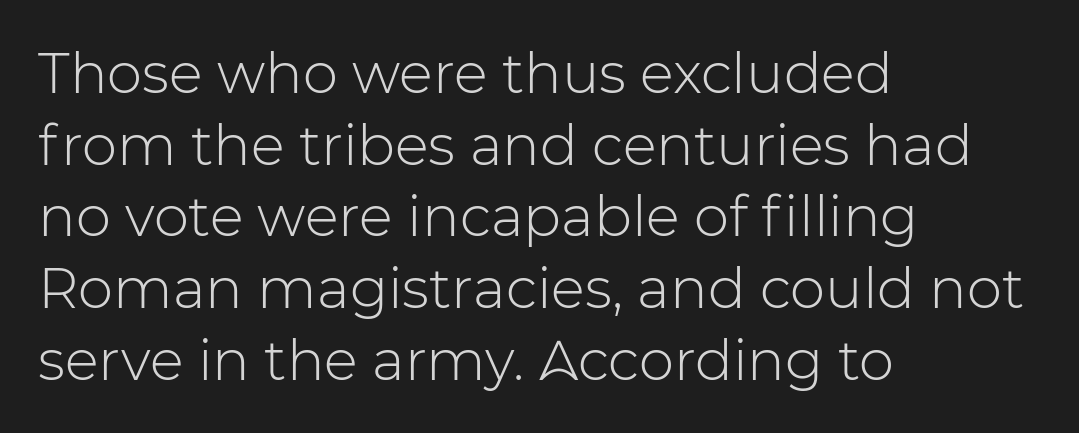
Q: Is the text bold? A: No.
Q: Is the text italic (slanted)? A: No, it is upright.
Q: Is the typeface a serif or a sans-serif typeface? A: Sans-serif.
Q: Is the text underlined? A: No.
Q: How is the paragraph aligned? A: Left-aligned.
Q: Is the spacing between letters normal or unusually wide? A: Normal.
Q: Is the spacing between lines tight, normal or loose? A: Normal.
Q: Width (condensed, normal, or wide)? A: Normal.
Q: Stroke contrast? A: Low.
Q: x-height? A: Medium.
Q: Monospaced? A: No.
